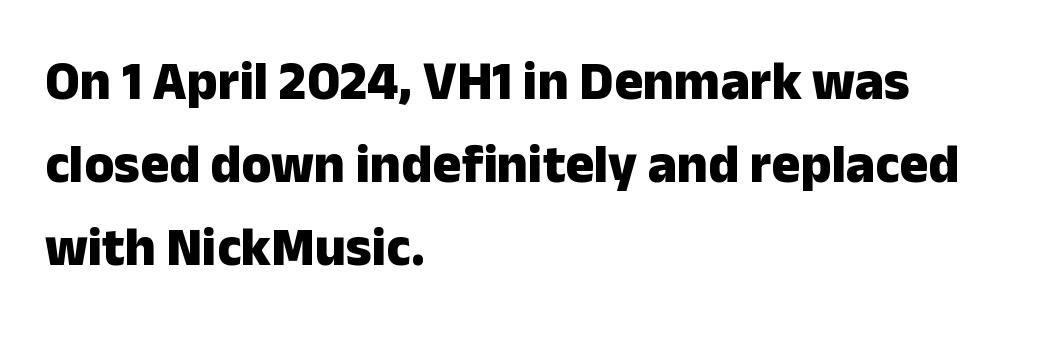
Q: Is the text bold? A: Yes.
Q: Is the text italic (slanted)? A: No, it is upright.
Q: Is the typeface a serif or a sans-serif typeface? A: Sans-serif.
Q: Is the text underlined? A: No.
Q: How is the paragraph aligned? A: Left-aligned.
Q: Is the spacing between letters normal or unusually wide? A: Normal.
Q: Is the spacing between lines tight, normal or loose? A: Normal.
Q: Width (condensed, normal, or wide)? A: Normal.
Q: Stroke contrast? A: Low.
Q: x-height? A: Medium.
Q: Monospaced? A: No.
